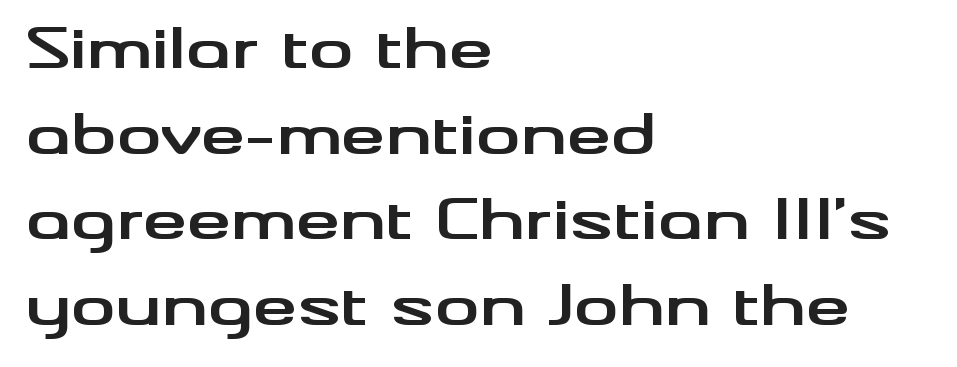
The image shows 56 px bold, wide sans-serif type, upright; set left-aligned, normal line spacing (1.53x), normal letter spacing, not underlined; medium stroke contrast and a small x-height.
